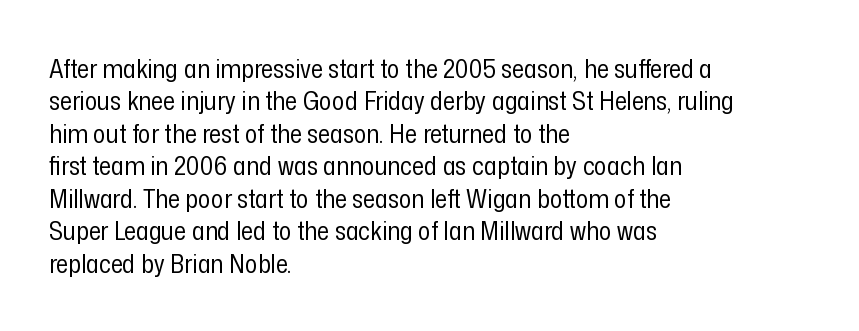
{"italic": "no", "bold": "no", "underline": "no", "align": "left", "line_spacing": "normal", "line_spacing_ratio": 1.25, "letter_spacing": "normal", "letter_spacing_em": 0.0, "glyph_px": 26}
